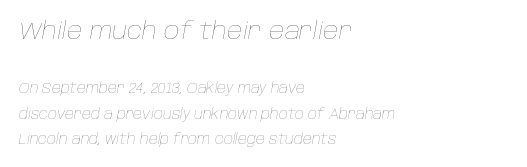
{"italic": "yes", "lean": "right", "slant_degrees": 10, "bold": "no", "underline": "no", "align": "left", "line_spacing_ratio": 1.8, "letter_spacing": "normal", "letter_spacing_em": 0.0, "larger_block": "first", "size_ratio": 1.71, "glyph_px": 24}
